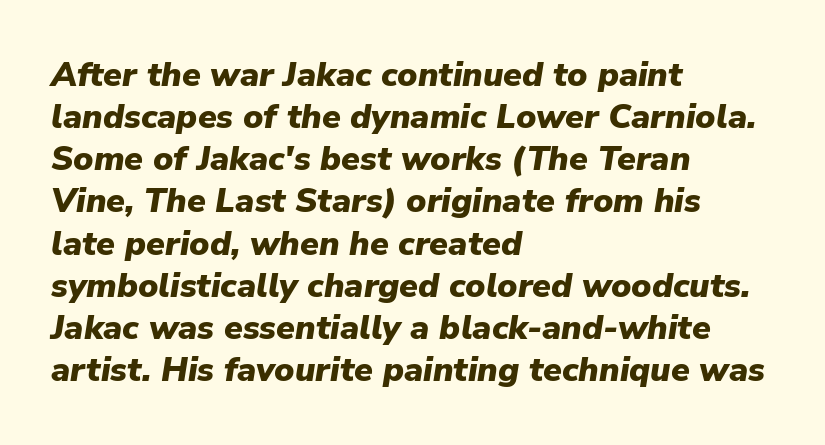
Has an underline been added? It has not. Typeset ragged right — the left edge is the straight one. There's an unmistakable incline to the writing here. You could not count columns in this text — the font is proportionally spaced.
